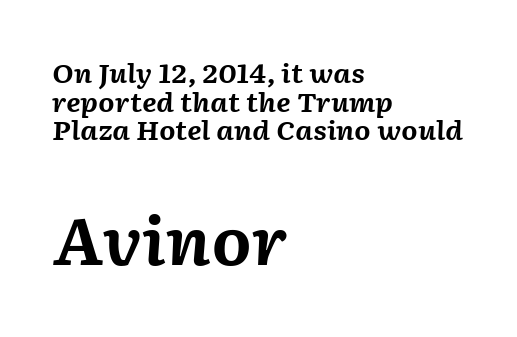
{"italic": "yes", "lean": "right", "slant_degrees": 2, "bold": "yes", "weight": "bold", "width": "normal", "stroke_contrast": "medium", "x_height": "medium", "monospaced": "no", "underline": "no", "align": "left", "line_spacing": "tight", "line_spacing_ratio": 1.1, "letter_spacing": "normal", "letter_spacing_em": 0.0, "larger_block": "second", "size_ratio": 2.46, "glyph_px": 64}
